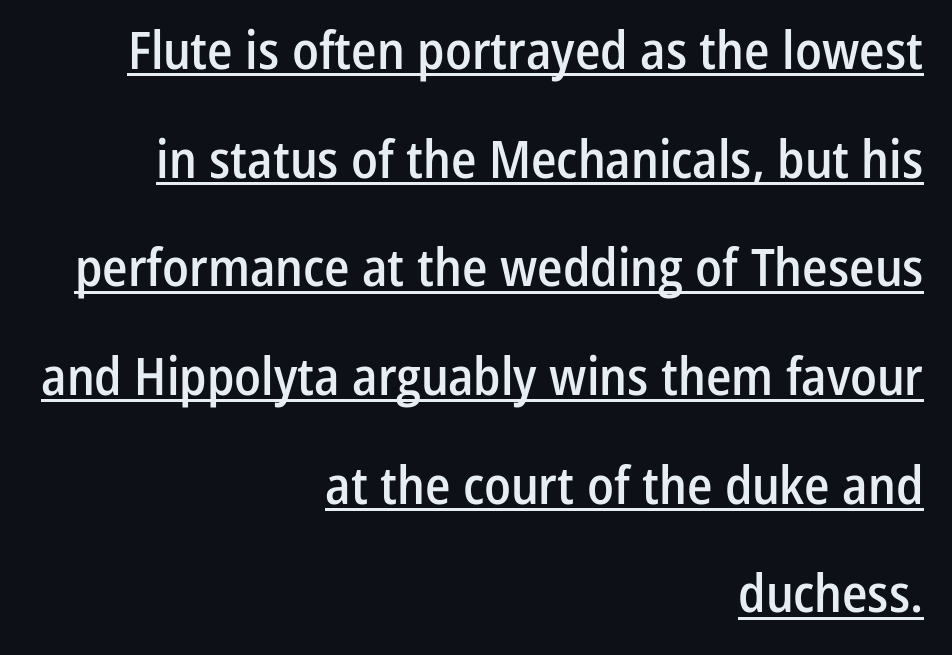
{"serif": "no", "italic": "no", "bold": "semi", "weight": "semibold", "width": "condensed", "stroke_contrast": "low", "x_height": "medium", "monospaced": "no", "underline": "yes", "align": "right", "line_spacing": "loose", "line_spacing_ratio": 2.09, "letter_spacing": "normal", "letter_spacing_em": 0.0, "glyph_px": 52}
